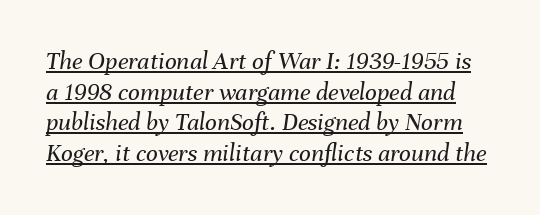
The image shows 26 px text type, italic (leaning right); set line spacing 1.18x, normal letter spacing, underlined.
